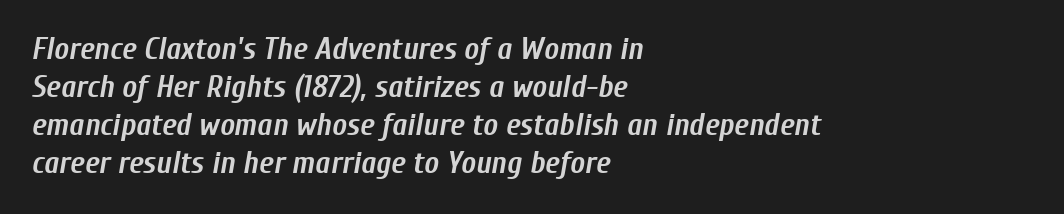
Each word holds together tightly as a unit, with standard inter-letter gaps. Is this a fixed-width face? No — the glyphs have proportional, varying widths. A clean baseline with only descenders dipping below it. Students, this is bold: see how much ink each stroke carries. Does the lettering tilt? It does — this is italic.
